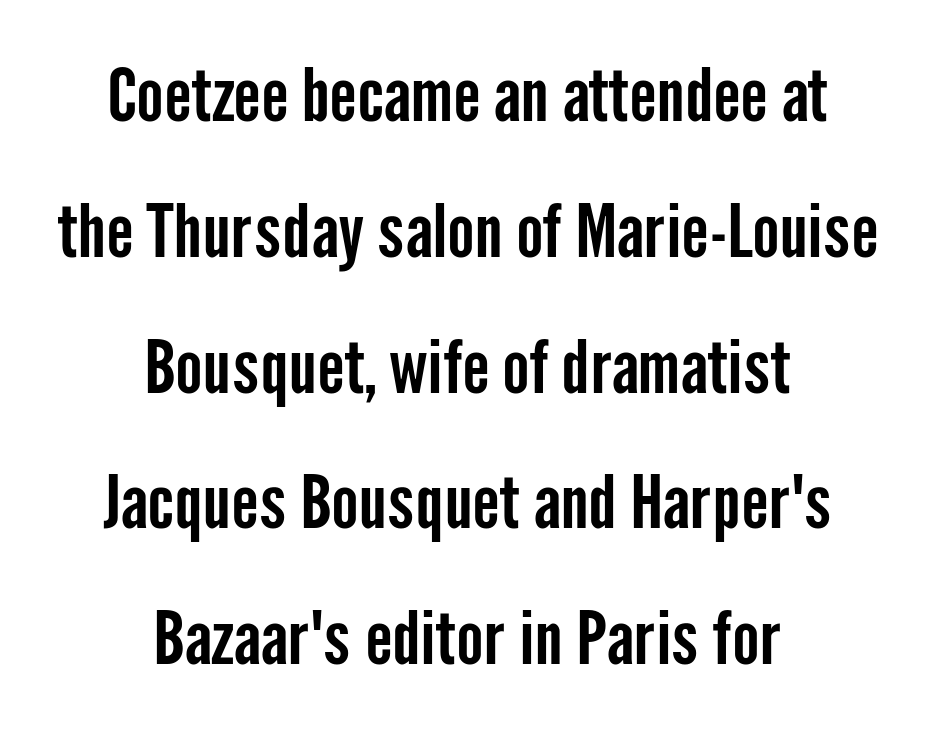
{"serif": "no", "italic": "no", "width": "condensed", "stroke_contrast": "low", "x_height": "medium", "monospaced": "no", "underline": "no", "align": "center", "line_spacing_ratio": 1.86, "letter_spacing": "normal", "letter_spacing_em": 0.0, "glyph_px": 73}
